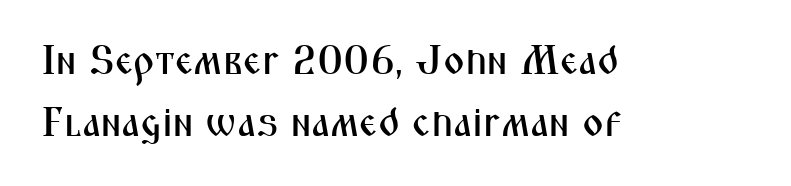
The image shows 41 px condensed sans-serif type, upright; set left-aligned, normal line spacing (1.51x), normal letter spacing, not underlined; medium stroke contrast and a medium x-height.
